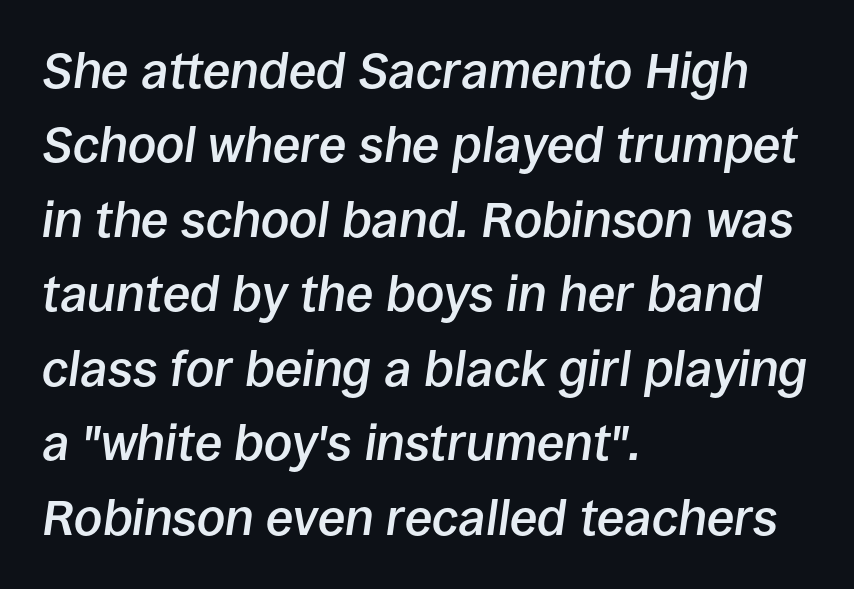
{"italic": "yes", "lean": "right", "slant_degrees": 8, "bold": "semi", "weight": "semibold", "width": "normal", "stroke_contrast": "low", "x_height": "large", "monospaced": "no", "underline": "no", "align": "left", "line_spacing": "normal", "line_spacing_ratio": 1.49, "letter_spacing": "normal", "letter_spacing_em": 0.0, "glyph_px": 50}
